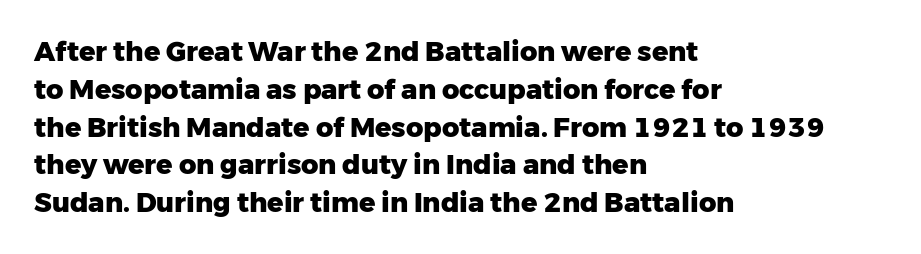
{"italic": "no", "bold": "yes", "underline": "no", "align": "left", "line_spacing": "normal", "line_spacing_ratio": 1.4, "letter_spacing": "normal", "letter_spacing_em": 0.0, "glyph_px": 27}
